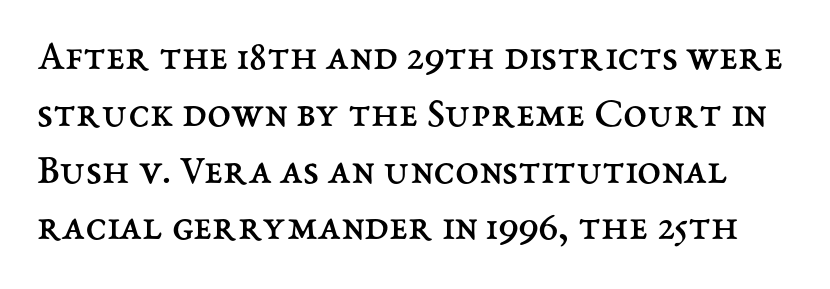
Q: Is the text bold? A: No.
Q: Is the text italic (slanted)? A: No, it is upright.
Q: Is the text underlined? A: No.
Q: Is the spacing between letters normal or unusually wide? A: Normal.
Q: Is the spacing between lines tight, normal or loose? A: Normal.
Q: Width (condensed, normal, or wide)? A: Normal.
Q: Stroke contrast? A: Medium.
Q: x-height? A: Medium.
Q: Monospaced? A: No.
